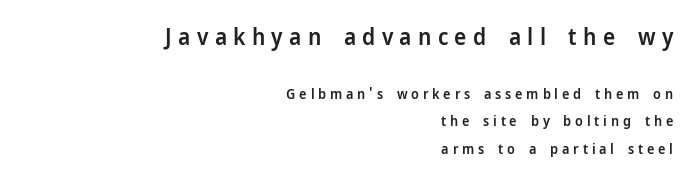
Q: Is the text bold? A: Semi-bold.
Q: Is the text italic (slanted)? A: No, it is upright.
Q: Is the text underlined? A: No.
Q: How is the paragraph aligned? A: Right-aligned.
Q: Is the spacing between letters normal or unusually wide? A: Unusually wide.
Q: Is the spacing between lines tight, normal or loose? A: Loose.
Q: Which block of text is set in a larger size, the first (top) or the second (bottom)? A: The first (top) one.
